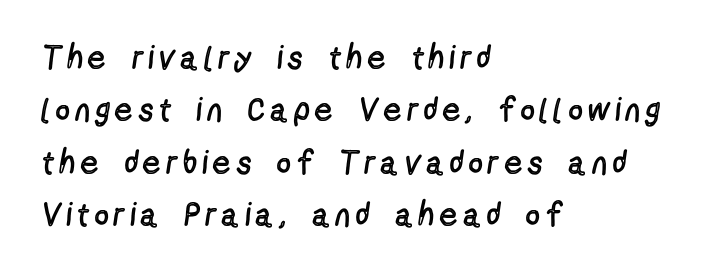
A typesetter would call this proportional, since set widths differ per character. Clear beneath every line of the passage. The characters display no serif detailing; their extremities are plain. Horizontally, the lines are justified to the leading edge only. Weight: not bold — regular or lighter. Tracking here is generous; glyphs stand well apart from one another.
